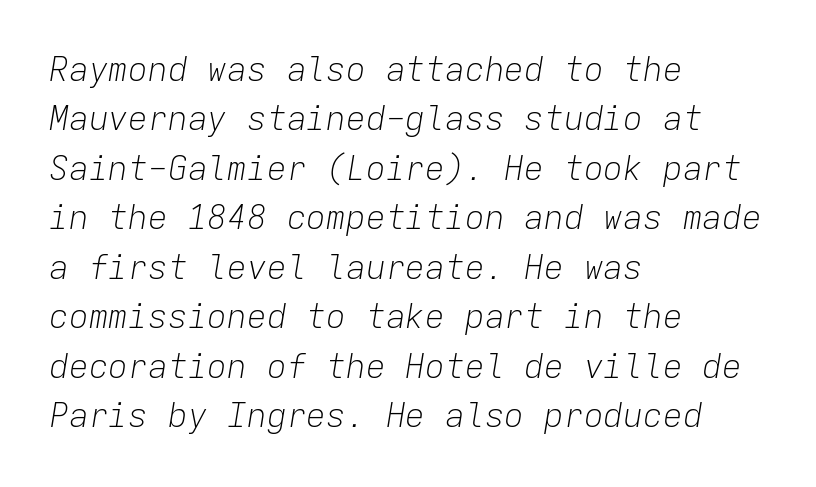
Tracking value appears to be zero — textbook default spacing. Lines of text with bare space underneath. Think of a typewriter: that constant character pitch is what you see here. Whoever set this chose a conventional vertical rhythm.
